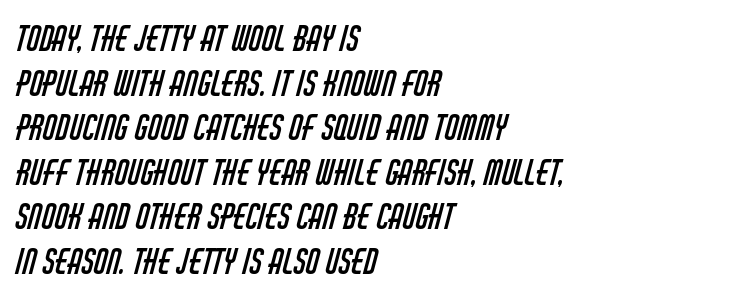
Standard letterfit; no display-style spreading of the glyphs. The letters advance in unequal steps, a hallmark of proportional type. The font is comparable to plain body text, perhaps lighter. In terms of leading, this rendering sits right in the middle. Teacher's note: observe the even left margin — that is flush-left alignment.
